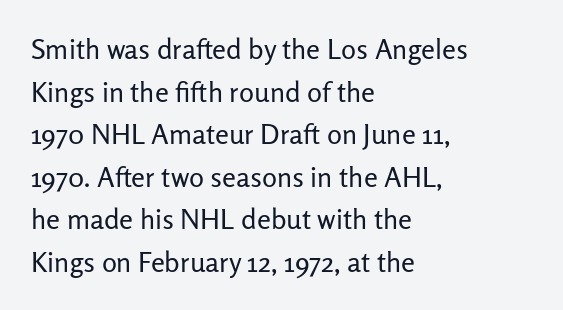
Tracking value appears to be zero — textbook default spacing. Alignment: flush left. In terms of letterform style, serifs are entirely absent. The weight tops out at a normal text grade.
